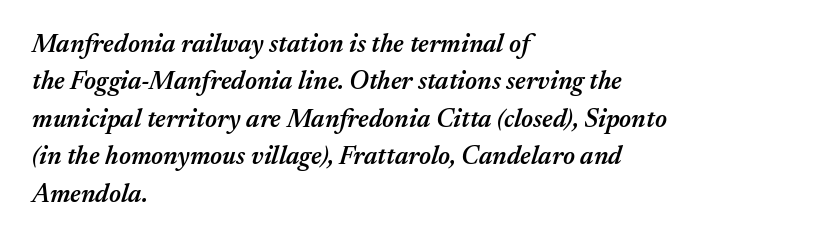
{"italic": "yes", "lean": "right", "slant_degrees": 17, "bold": "semi", "underline": "no", "align": "left", "line_spacing": "normal", "line_spacing_ratio": 1.44, "letter_spacing": "normal", "letter_spacing_em": 0.0, "glyph_px": 26}
